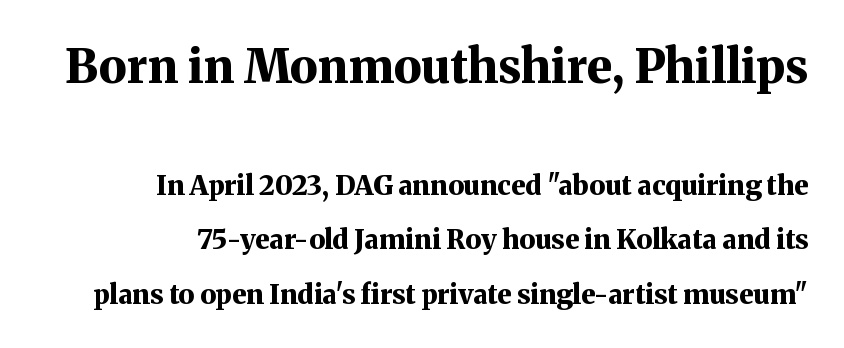
Regarding serifs, this sample has them. Scale decreases going downward across the two blocks. The face used here is proportionally spaced, like ordinary book or web type. Rule under the text: the space is simply empty.
